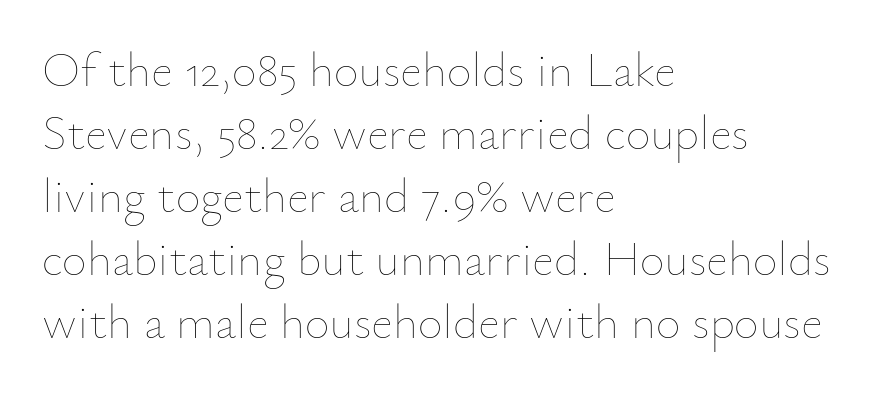
This sample is left-justified, so line endings fall wherever the words run out. A roman cut, with each character standing at attention. The face looks like a standard text weight, possibly lighter. Decoration check: the copy has no underline.
